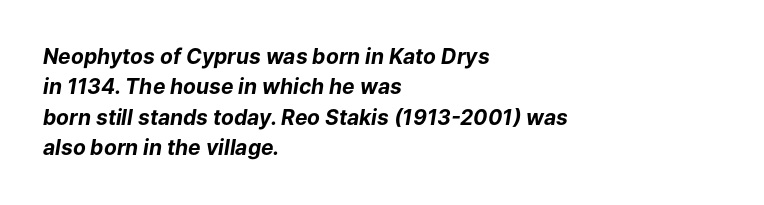
Q: Is the text bold? A: Yes.
Q: Is the text italic (slanted)? A: Yes, it leans right by about 9 degrees.
Q: Is the text underlined? A: No.
Q: How is the paragraph aligned? A: Left-aligned.
Q: Is the spacing between letters normal or unusually wide? A: Normal.
Q: Is the spacing between lines tight, normal or loose? A: Normal.
